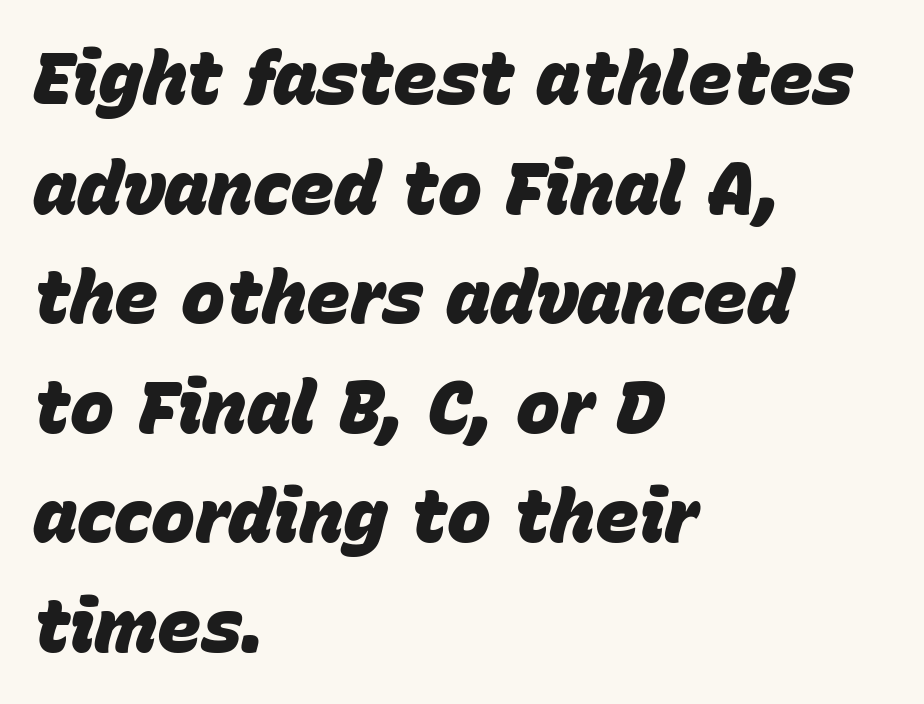
Q: Is the text bold? A: Yes.
Q: Is the text italic (slanted)? A: Yes, it leans right by about 15 degrees.
Q: Is the text underlined? A: No.
Q: How is the paragraph aligned? A: Left-aligned.
Q: Is the spacing between letters normal or unusually wide? A: Normal.
Q: Is the spacing between lines tight, normal or loose? A: Normal.
Q: Width (condensed, normal, or wide)? A: Normal.
Q: Stroke contrast? A: Low.
Q: x-height? A: Large.
Q: Monospaced? A: No.
